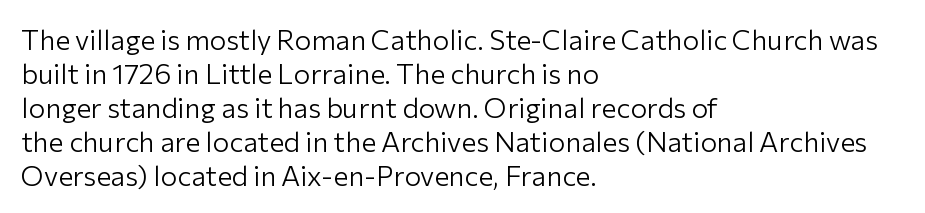
{"serif": "no", "italic": "no", "bold": "no", "weight": "light", "width": "normal", "stroke_contrast": "low", "x_height": "medium", "monospaced": "no", "underline": "no", "align": "left", "line_spacing_ratio": 1.21, "letter_spacing": "normal", "letter_spacing_em": 0.0, "glyph_px": 28}
